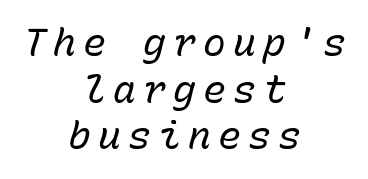
Q: Is the text bold? A: No.
Q: Is the text italic (slanted)? A: Yes, it leans right by about 15 degrees.
Q: Is the text underlined? A: No.
Q: How is the paragraph aligned? A: Centered.
Q: Width (condensed, normal, or wide)? A: Normal.
Q: Stroke contrast? A: Low.
Q: x-height? A: Medium.
Q: Monospaced? A: Yes.
